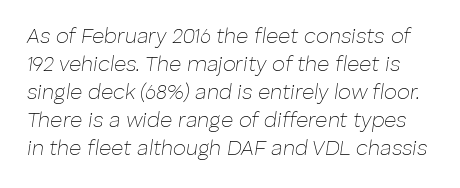
Q: Is the text bold? A: No.
Q: Is the text italic (slanted)? A: Yes, it leans right by about 8 degrees.
Q: Is the text underlined? A: No.
Q: Is the spacing between letters normal or unusually wide? A: Normal.
Q: Is the spacing between lines tight, normal or loose? A: Normal.
